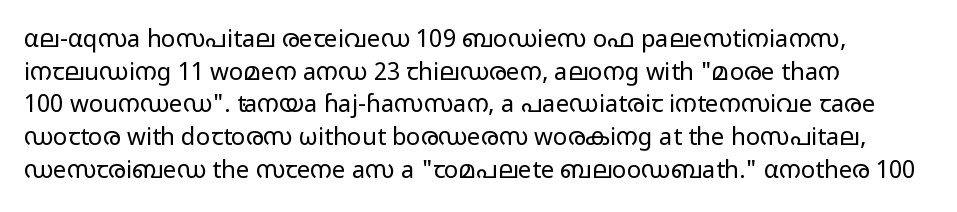
{"italic": "no", "bold": "no", "underline": "no", "align": "left", "line_spacing": "normal", "line_spacing_ratio": 1.36, "letter_spacing": "normal", "letter_spacing_em": 0.0, "glyph_px": 24}
